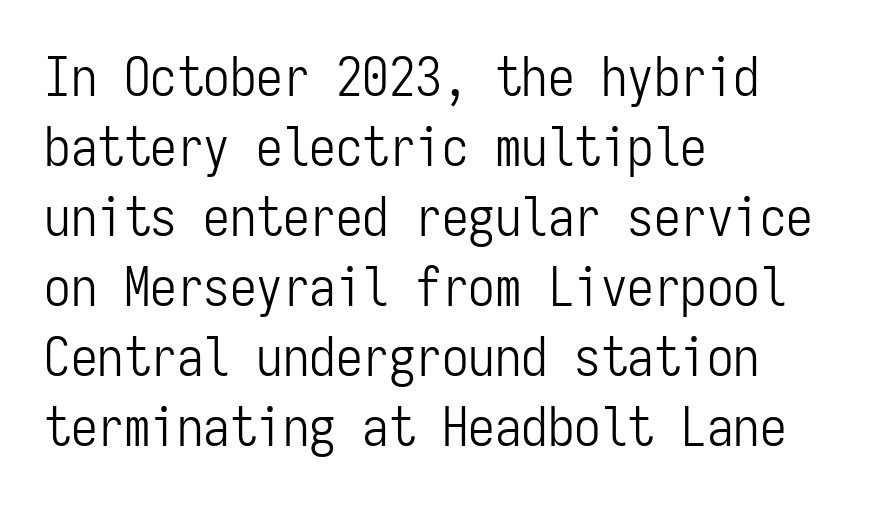
Q: Is the text bold? A: No.
Q: Is the text italic (slanted)? A: No, it is upright.
Q: Is the typeface a serif or a sans-serif typeface? A: Sans-serif.
Q: Is the text underlined? A: No.
Q: How is the paragraph aligned? A: Left-aligned.
Q: Is the spacing between letters normal or unusually wide? A: Normal.
Q: Is the spacing between lines tight, normal or loose? A: Normal.
Q: Width (condensed, normal, or wide)? A: Condensed.
Q: Stroke contrast? A: Low.
Q: x-height? A: Medium.
Q: Monospaced? A: Yes.
